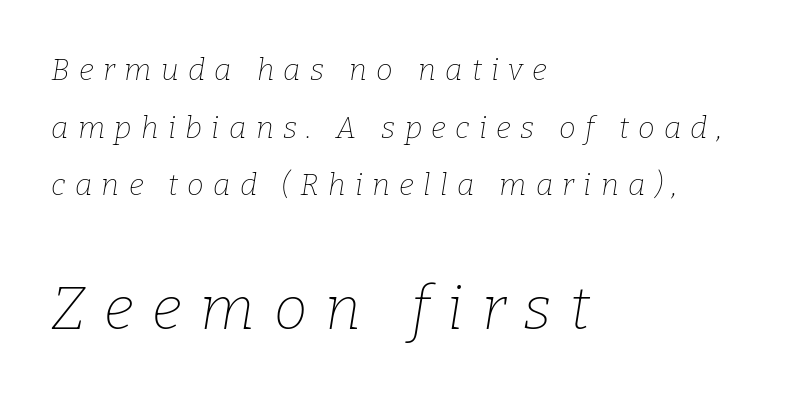
{"serif": "yes", "italic": "yes", "lean": "right", "slant_degrees": 9, "bold": "no", "weight": "thin", "width": "normal", "stroke_contrast": "low", "x_height": "medium", "monospaced": "no", "underline": "no", "align": "left", "line_spacing": "loose", "line_spacing_ratio": 1.92, "letter_spacing": "wide", "letter_spacing_em": 0.31, "larger_block": "second", "size_ratio": 2.0, "glyph_px": 60}
